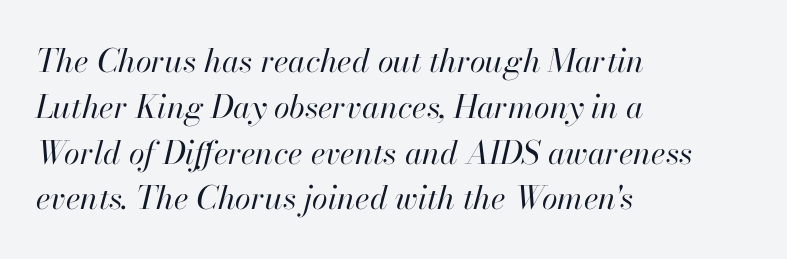
The image shows 32 px regular-weight type, italic (leaning right); set left-aligned, normal line spacing (1.43x), normal letter spacing, not underlined; high stroke contrast and a small x-height.
